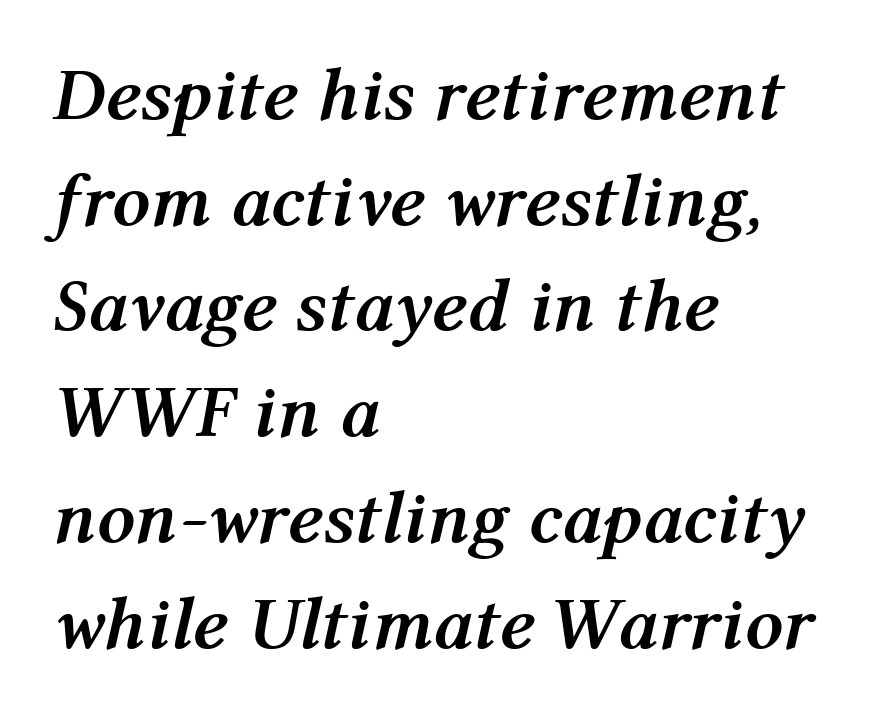
The image shows 75 px semibold type, italic (leaning right); set left-aligned, normal line spacing (1.41x), normal letter spacing, not underlined; medium stroke contrast and a medium x-height.
